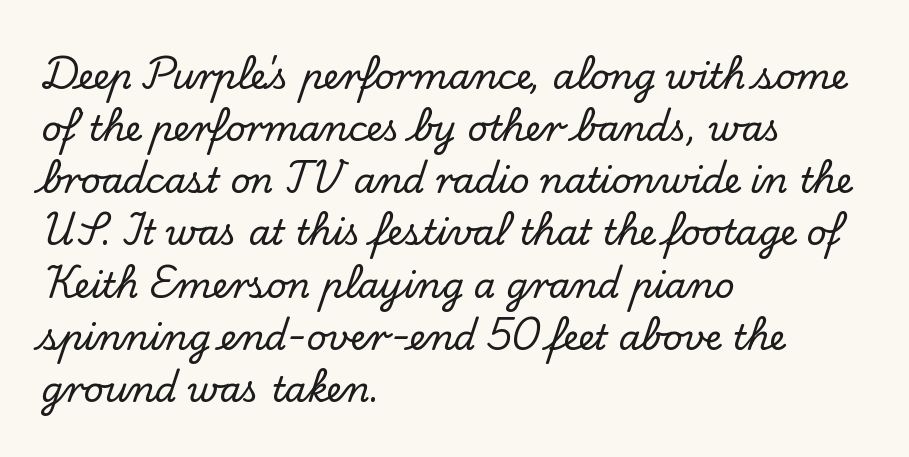
The image shows 35 px serif type; set left-aligned, normal line spacing (1.49x), normal letter spacing, not underlined; low stroke contrast and a small x-height.
